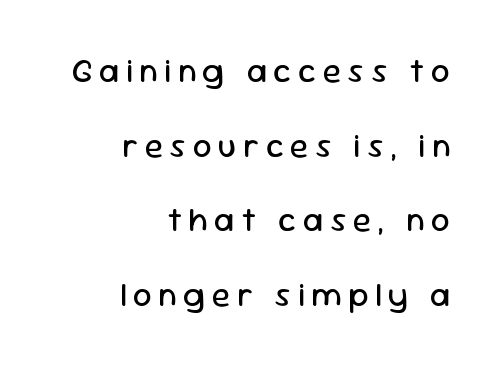
Nothing heavy about these letters — not bold at all. Which margin do the lines hug? The right one — the left edge is uneven. The rendering shows plain stroke endings on the letterforms — a sans-serif design. The passage shown is not underscored anywhere. These lines stand farther apart than default settings would place them. The font's upright variant was chosen for this text.
